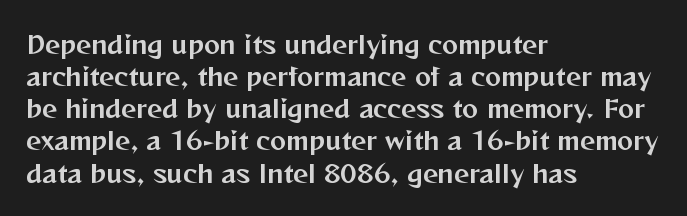
{"italic": "no", "underline": "no", "align": "left", "line_spacing": "normal", "line_spacing_ratio": 1.34, "letter_spacing": "normal", "letter_spacing_em": 0.0, "glyph_px": 24}
